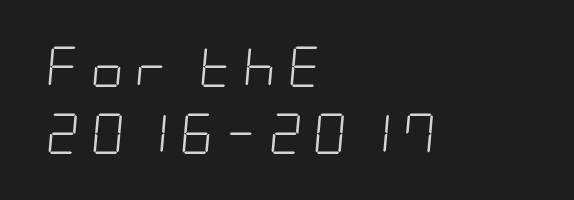
A typesetter would call this leading conventional body-copy spacing. Caption: expanded tracking, letters set apart. Rule under the text: the space is simply empty. Visually the block forms a straight wall on the left and a jagged coastline on the right. In terms of posture, this sample is oblique.
